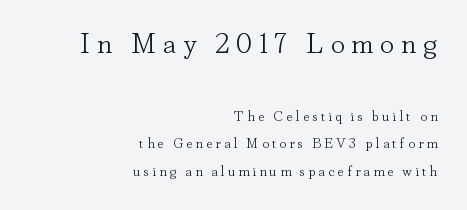
{"serif": "yes", "italic": "no", "bold": "no", "weight": "light", "width": "normal", "stroke_contrast": "low", "x_height": "small", "monospaced": "no", "underline": "no", "align": "right", "line_spacing": "loose", "line_spacing_ratio": 1.96, "letter_spacing": "wide", "letter_spacing_em": 0.22, "larger_block": "first", "size_ratio": 2.07, "glyph_px": 29}
